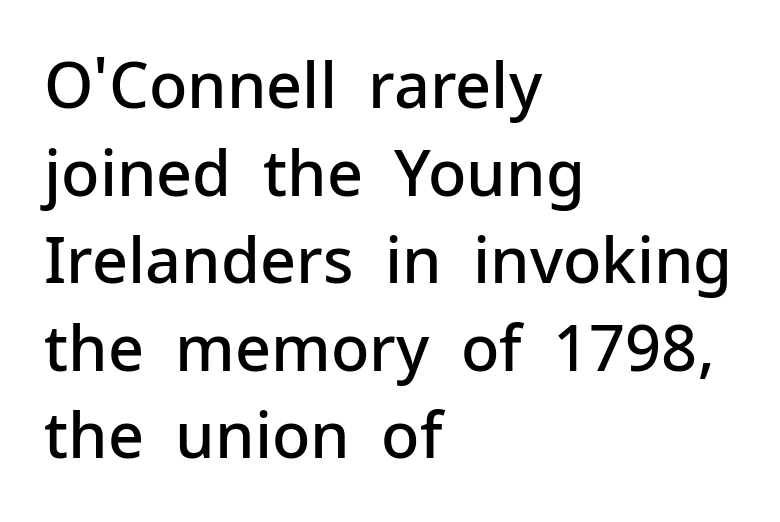
A typesetter would call this zero additional tracking. Line starts are locked; line ends wander. Does the type have serifs? No, each stem ends abruptly. Do the characters align in a grid? No, the font is proportional.
